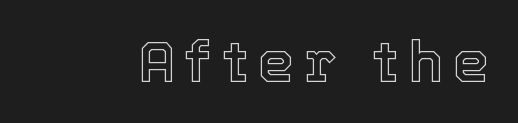
{"italic": "no", "width": "normal", "x_height": "medium", "monospaced": "no", "underline": "no", "glyph_px": 58}
